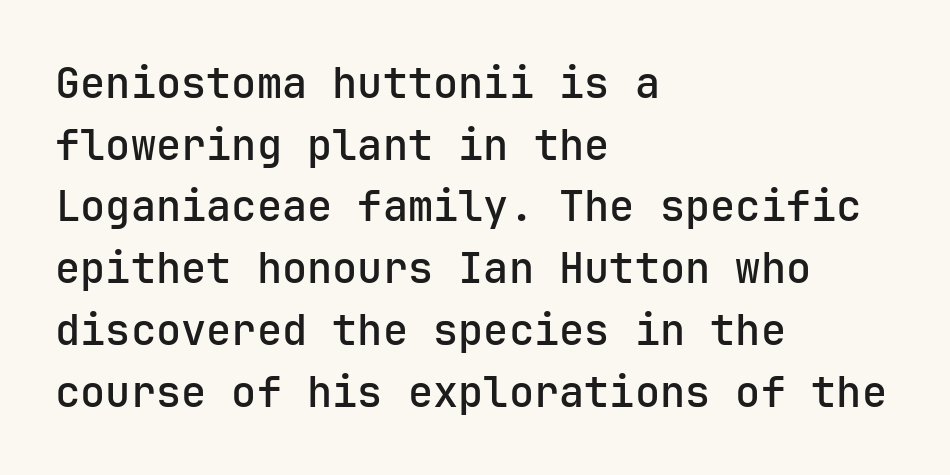
You could count columns in this text — the font is strictly monospaced. Check where the strokes stop: nothing finishes them off — pure sans. The rendering keeps characters at their native spacing. Italic: no, the glyphs are upright roman.
